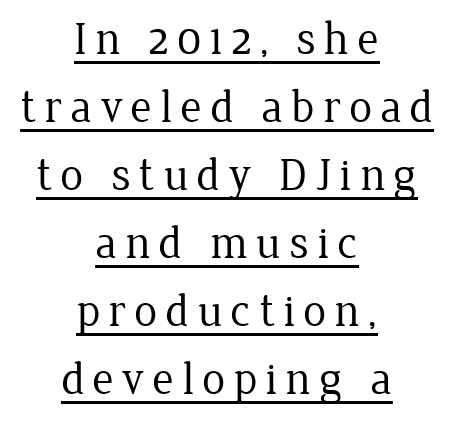
The image shows 46 px regular-weight serif type, upright; set centered, normal line spacing (1.48x), underlined; low stroke contrast and a medium x-height.
